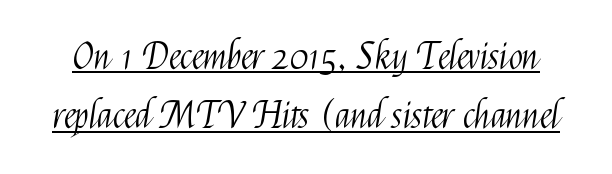
Q: Is the text bold? A: No.
Q: Is the text italic (slanted)? A: Yes.
Q: Is the typeface a serif or a sans-serif typeface? A: Sans-serif.
Q: Is the text underlined? A: Yes.
Q: Is the spacing between letters normal or unusually wide? A: Normal.
Q: Is the spacing between lines tight, normal or loose? A: Normal.
Q: Width (condensed, normal, or wide)? A: Condensed.
Q: Stroke contrast? A: Medium.
Q: x-height? A: Medium.
Q: Monospaced? A: No.
